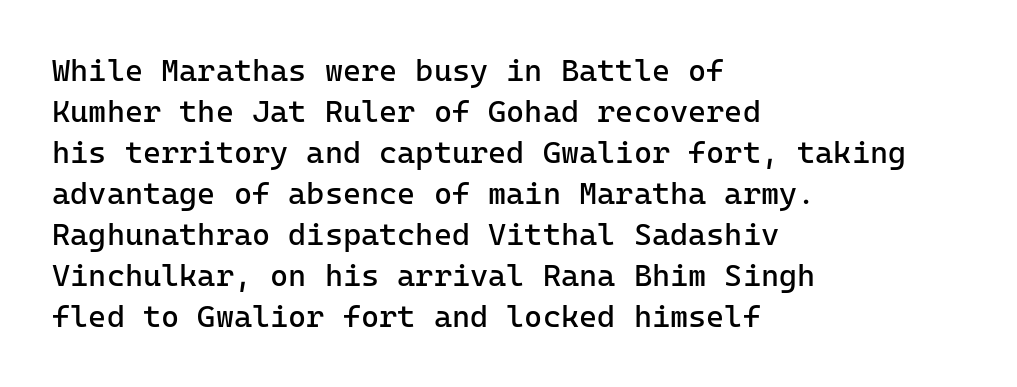
The line-height multiplier appears to be the usual default. Monospaced: the letters line up in strict vertical columns. The gap between lines stays unmarked. Vertical strokes here are truly vertical. Observe the ordinary spacing: letters are neighbours, not strangers.
